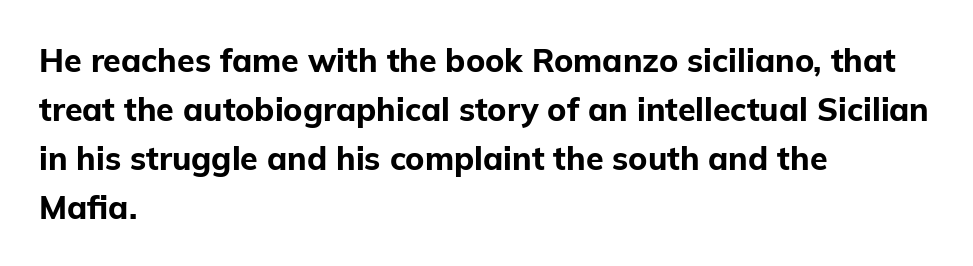
The image shows 32 px bold sans-serif type, upright; set left-aligned, normal line spacing (1.53x), normal letter spacing, not underlined; low stroke contrast and a medium x-height.
